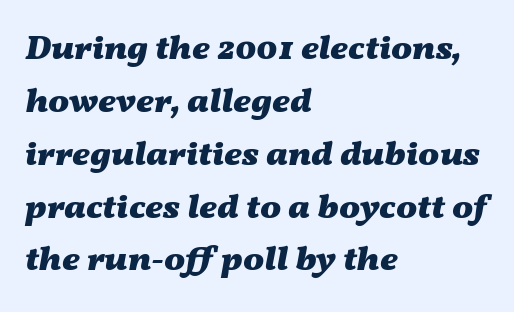
Q: Is the text bold? A: Yes.
Q: Is the text italic (slanted)? A: Yes, it leans right by about 11 degrees.
Q: Is the text underlined? A: No.
Q: How is the paragraph aligned? A: Left-aligned.
Q: Is the spacing between letters normal or unusually wide? A: Normal.
Q: Is the spacing between lines tight, normal or loose? A: Normal.
Q: Width (condensed, normal, or wide)? A: Wide.
Q: Stroke contrast? A: Medium.
Q: x-height? A: Medium.
Q: Monospaced? A: No.
